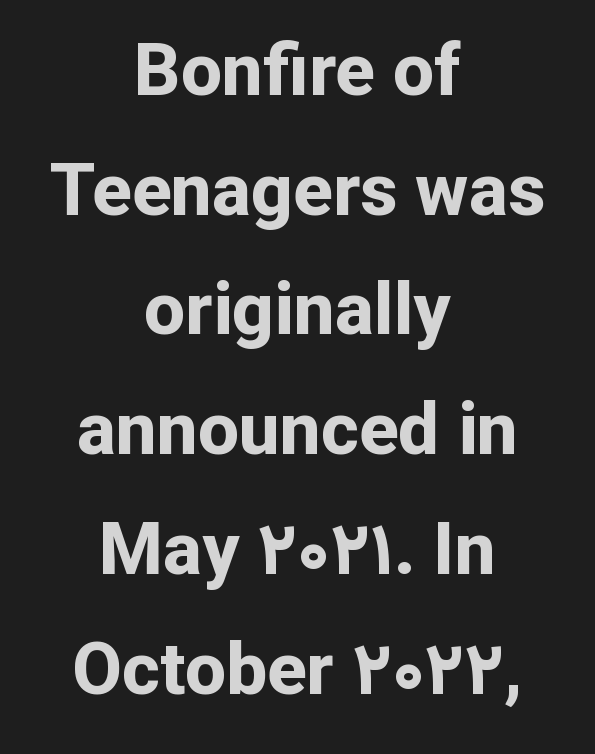
Glance below the letters and you will spot only blank space. A typesetter would call this proportional, since set widths differ per character. The strokes are fattened all the way to bold. It's the straight-up-and-down kind of type. The line texture is even and compact thanks to regular tracking. This is sans-serif lettering, the kind often seen on screens and signage.
